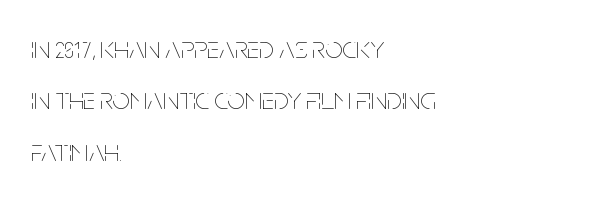
The image shows 31 px thin, condensed type, upright; set left-aligned, normal line spacing (1.66x), normal letter spacing, not underlined; low stroke contrast and a large x-height.
